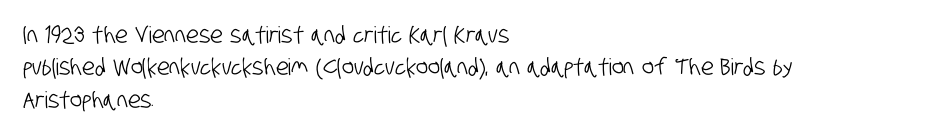
Q: Is the text underlined? A: No.
Q: How is the paragraph aligned? A: Left-aligned.
Q: Is the spacing between letters normal or unusually wide? A: Normal.
Q: Is the spacing between lines tight, normal or loose? A: Normal.
